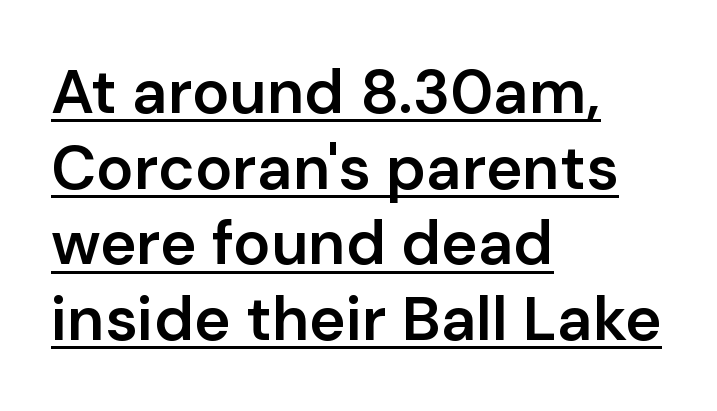
Q: Is the text bold? A: Semi-bold.
Q: Is the text italic (slanted)? A: No, it is upright.
Q: Is the typeface a serif or a sans-serif typeface? A: Sans-serif.
Q: Is the text underlined? A: Yes.
Q: How is the paragraph aligned? A: Left-aligned.
Q: Is the spacing between letters normal or unusually wide? A: Normal.
Q: Width (condensed, normal, or wide)? A: Normal.
Q: Stroke contrast? A: Low.
Q: x-height? A: Medium.
Q: Monospaced? A: No.
